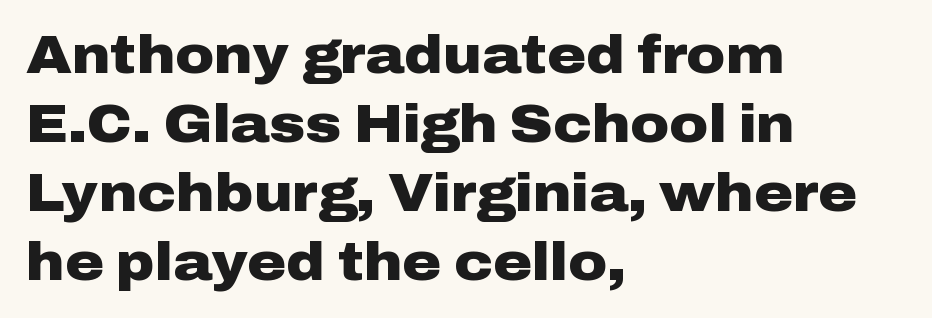
Q: Is the text bold? A: Yes.
Q: Is the text italic (slanted)? A: No, it is upright.
Q: Is the typeface a serif or a sans-serif typeface? A: Sans-serif.
Q: Is the text underlined? A: No.
Q: How is the paragraph aligned? A: Left-aligned.
Q: Is the spacing between letters normal or unusually wide? A: Normal.
Q: Is the spacing between lines tight, normal or loose? A: Normal.
Q: Width (condensed, normal, or wide)? A: Wide.
Q: Stroke contrast? A: Low.
Q: x-height? A: Medium.
Q: Monospaced? A: No.
